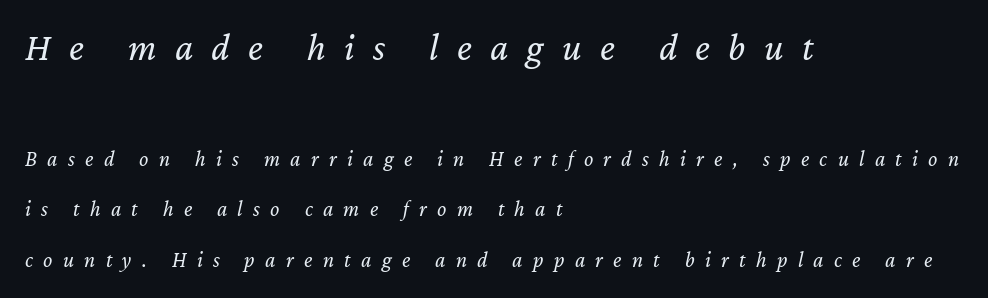
The image shows 39 px regular-weight type, italic (leaning right); set left-aligned, loose line spacing (2.3x), unusually wide letter spacing (+0.47 em), not underlined; the first (top) block is 1.77x larger; low stroke contrast and a medium x-height.
